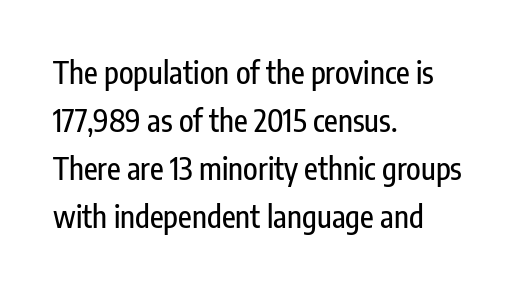
The image shows 30 px condensed sans-serif type, upright; set left-aligned, normal line spacing (1.6x), normal letter spacing, not underlined; low stroke contrast and a medium x-height.
